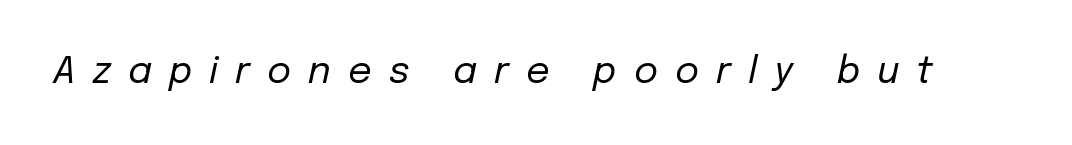
Underlining? Definitely not there. This reads as an unemphasized weight, regular at the heaviest. You could not count columns in this text — the font is proportionally spaced. The lettering tilts uniformly, giving the passage an italic look. Substantial extra tracking has been applied to these lines.
